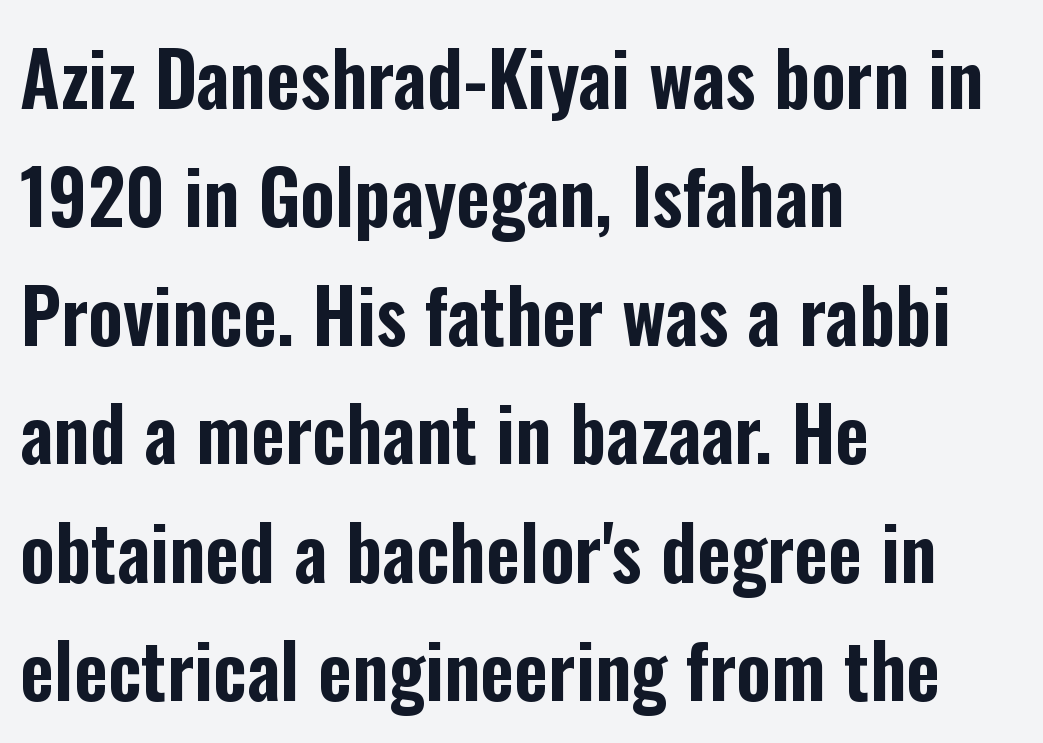
The image shows 74 px condensed sans-serif type, upright; set left-aligned, normal line spacing (1.6x), normal letter spacing, not underlined; low stroke contrast and a medium x-height.
